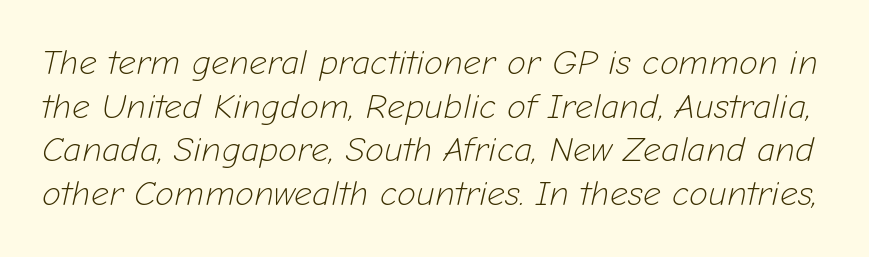
The image shows 35 px light type, italic (leaning right); set normal line spacing (1.25x), normal letter spacing, not underlined; low stroke contrast and a medium x-height.
